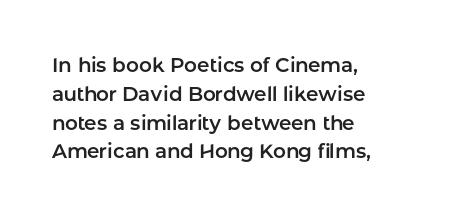
Q: Is the text italic (slanted)? A: No, it is upright.
Q: Is the text underlined? A: No.
Q: How is the paragraph aligned? A: Left-aligned.
Q: Is the spacing between letters normal or unusually wide? A: Normal.
Q: Is the spacing between lines tight, normal or loose? A: Normal.
